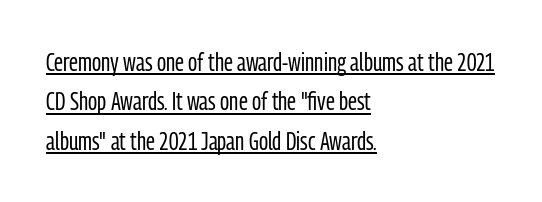
If you drew a line through each stem, it would be perfectly vertical. Reading down the column, the eye jumps a familiar distance to each next line. The strokes carry an ordinary text weight at most. Looks like someone drew a line under every word here. Is the letter spacing exaggerated? No — it looks like the ordinary default. Notice how the passage keeps a crisp vertical edge on the left only.
